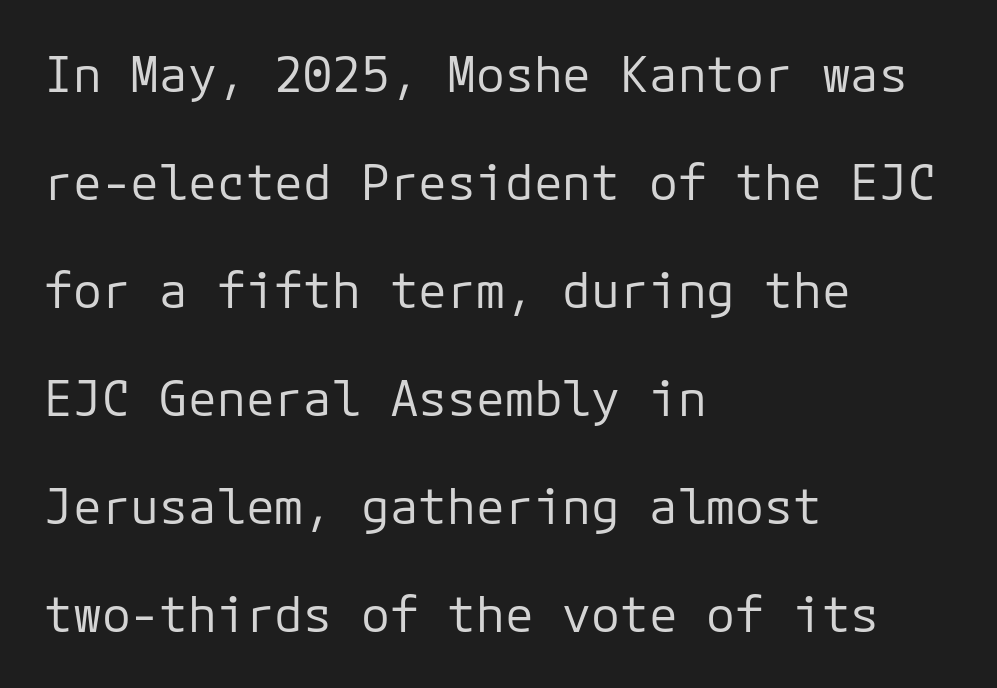
The typeface has the unassuming heft of standard copy or less. Serif or sans? Sans — the stroke terminals are bare. The ragged edge is on the right, which tells us the setting is flush left. Vertical spacing — loose. Check under the words: just untouched page.
